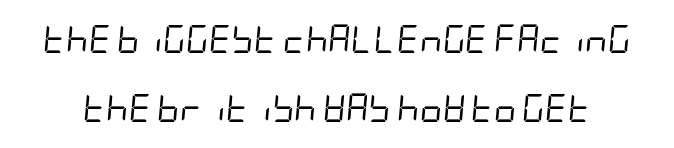
Q: Is the text bold? A: No.
Q: Is the text italic (slanted)? A: Yes, it leans right by about 5 degrees.
Q: Is the text underlined? A: No.
Q: Is the spacing between letters normal or unusually wide? A: Normal.
Q: Is the spacing between lines tight, normal or loose? A: Loose.
Q: Width (condensed, normal, or wide)? A: Condensed.
Q: Stroke contrast? A: Low.
Q: x-height? A: Large.
